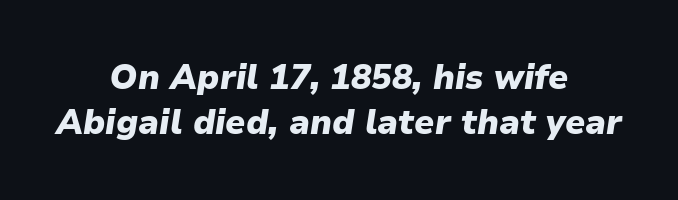
Q: Is the text bold? A: Yes.
Q: Is the text italic (slanted)? A: Yes, it leans right by about 9 degrees.
Q: Is the text underlined? A: No.
Q: How is the paragraph aligned? A: Centered.
Q: Is the spacing between letters normal or unusually wide? A: Normal.
Q: Is the spacing between lines tight, normal or loose? A: Normal.
Q: Width (condensed, normal, or wide)? A: Normal.
Q: Stroke contrast? A: Low.
Q: x-height? A: Medium.
Q: Monospaced? A: No.
